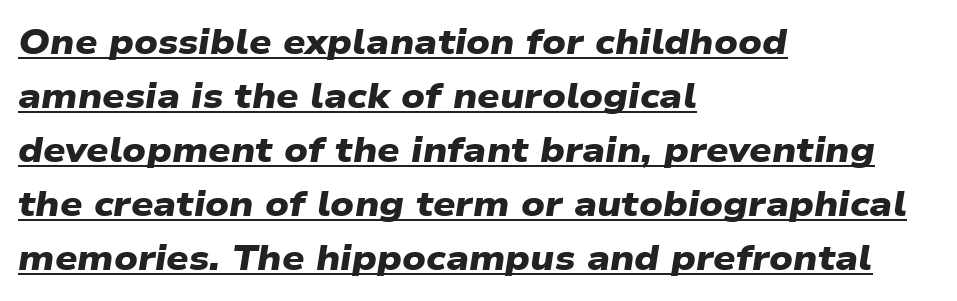
Regarding leading, the lines here are spaced in the standard way. Underlining? Definitely there. The passage shown is typed in a proportional face where columns would drift. The line texture is even and compact thanks to regular tracking.
